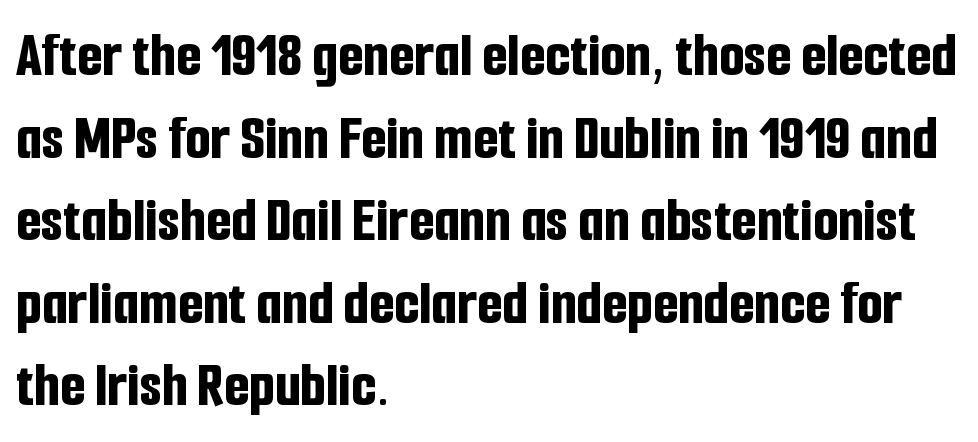
On the weight axis this lands at bold, roughly 700. The letters stand upright; this is a roman face. A normal amount of white space separates one row of letters from the next. Leftover space on each line is placed entirely after the last word. Varying glyph widths throughout — classic text-font behaviour. The designer went with a sans here, leaving each stem footless.
